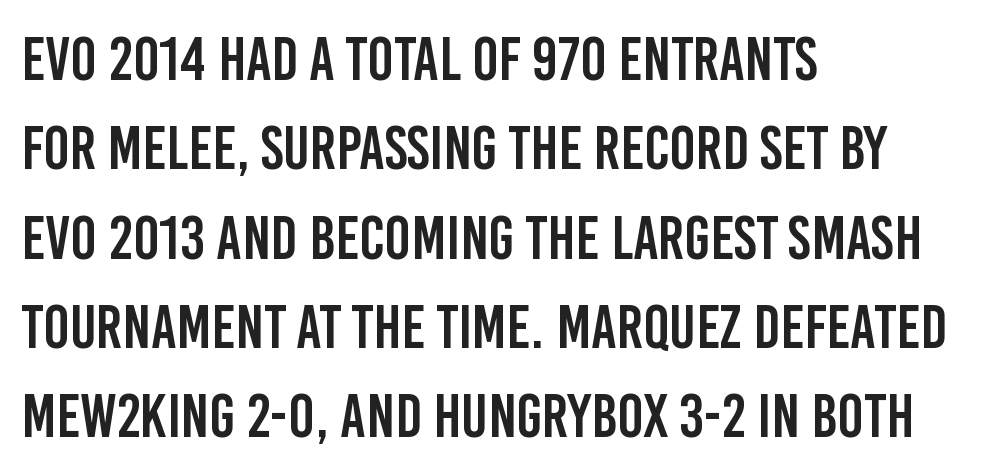
The image shows 62 px condensed sans-serif type, upright; set left-aligned, normal line spacing (1.44x), normal letter spacing, not underlined; low stroke contrast and a large x-height.
